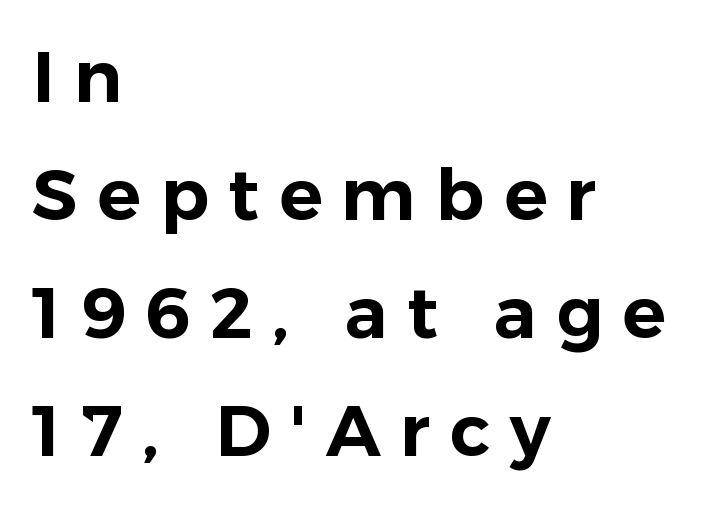
One-word summary of the alignment: left. Spacing between characters has been opened up far beyond the box default. Note the varied advance widths — an 'i' is clearly narrower than an 'm'. Vertical spacing — default. When letters stand straight like this, we call the style roman or upright. Only glyphs here, with clear space below each row.
